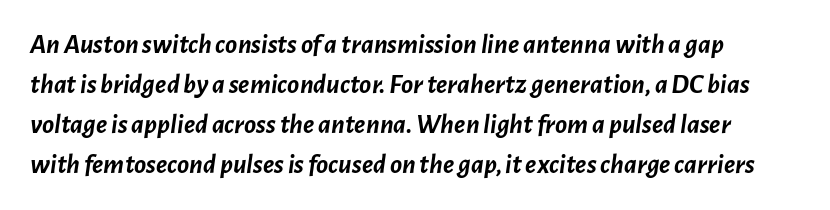
Each letter keeps its own natural width here, so spacing adapts to shape. The sample has been set heavy, in full bold. Notice how the stems are inclined rather than vertical — that's the hallmark of italics. Underlining? Definitely not there.
